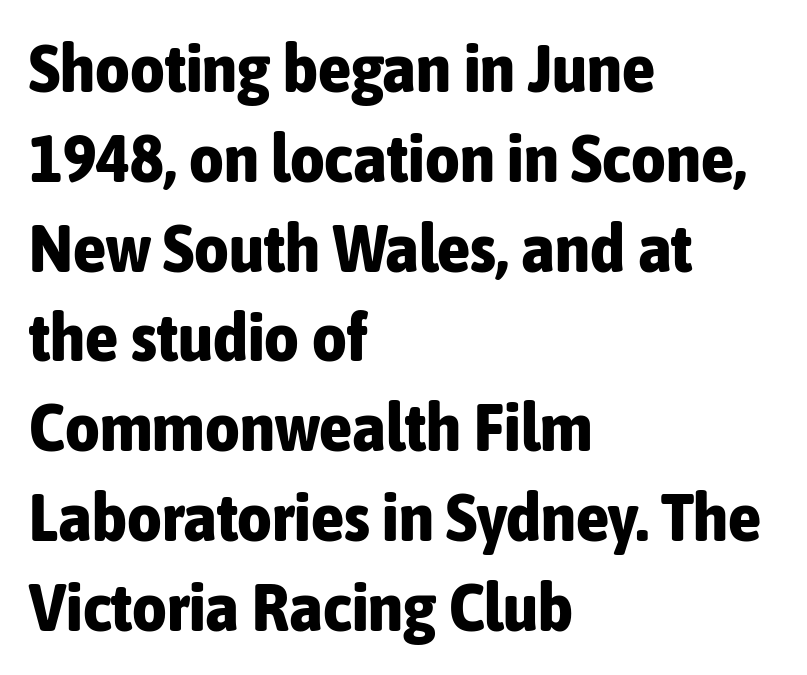
{"serif": "no", "italic": "no", "bold": "yes", "weight": "bold", "width": "condensed", "stroke_contrast": "low", "x_height": "medium", "monospaced": "no", "underline": "no", "align": "left", "line_spacing": "normal", "line_spacing_ratio": 1.34, "letter_spacing": "normal", "letter_spacing_em": 0.0, "glyph_px": 67}
